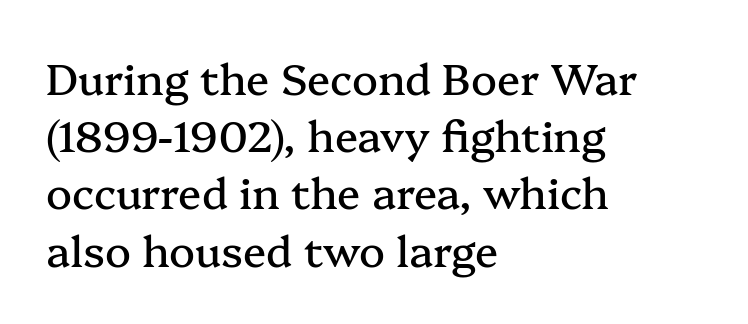
The image shows 43 px serif type, upright; set left-aligned, normal line spacing (1.33x), normal letter spacing, not underlined; medium stroke contrast and a medium x-height.
